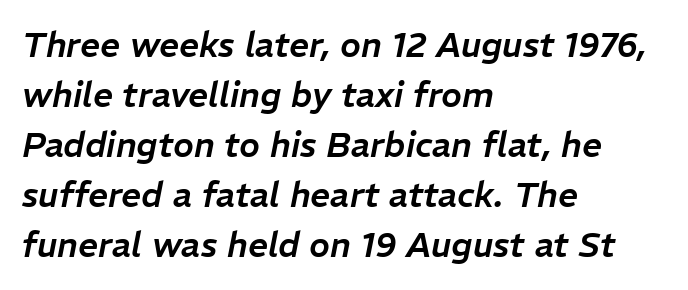
Q: Is the text italic (slanted)? A: Yes, it leans right by about 11 degrees.
Q: Is the text underlined? A: No.
Q: How is the paragraph aligned? A: Left-aligned.
Q: Is the spacing between letters normal or unusually wide? A: Normal.
Q: Is the spacing between lines tight, normal or loose? A: Normal.
Q: Width (condensed, normal, or wide)? A: Normal.
Q: Stroke contrast? A: Low.
Q: x-height? A: Medium.
Q: Monospaced? A: No.
